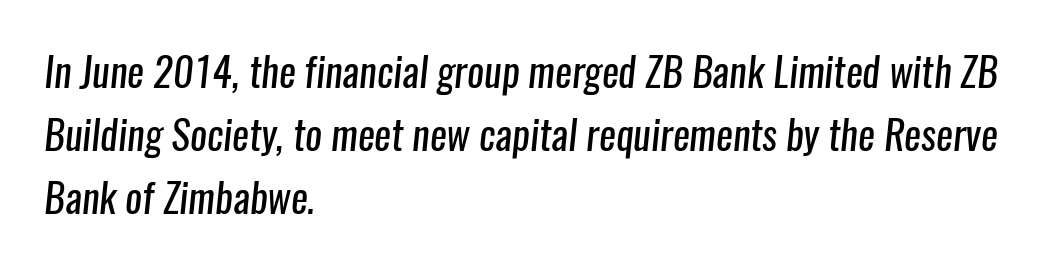
The image shows 40 px regular-weight, condensed sans-serif type; set left-aligned, normal line spacing (1.57x), normal letter spacing, not underlined; low stroke contrast and a medium x-height.
